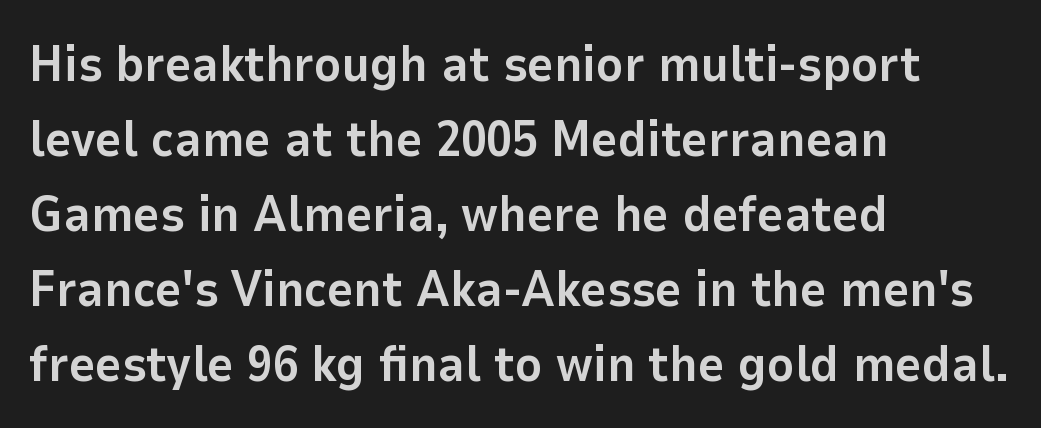
Q: Is the text bold? A: Yes.
Q: Is the text italic (slanted)? A: No, it is upright.
Q: Is the typeface a serif or a sans-serif typeface? A: Sans-serif.
Q: Is the text underlined? A: No.
Q: How is the paragraph aligned? A: Left-aligned.
Q: Is the spacing between letters normal or unusually wide? A: Normal.
Q: Is the spacing between lines tight, normal or loose? A: Normal.
Q: Width (condensed, normal, or wide)? A: Normal.
Q: Stroke contrast? A: Low.
Q: x-height? A: Medium.
Q: Monospaced? A: No.
